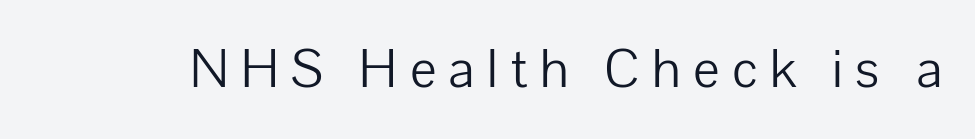
The image shows 56 px light sans-serif type, upright; set unusually wide letter spacing (+0.22 em), not underlined; low stroke contrast and a medium x-height.
